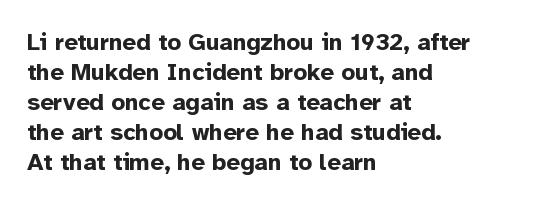
{"italic": "no", "bold": "yes", "underline": "no", "align": "left", "line_spacing": "normal", "line_spacing_ratio": 1.25, "letter_spacing": "normal", "letter_spacing_em": 0.0, "glyph_px": 24}
